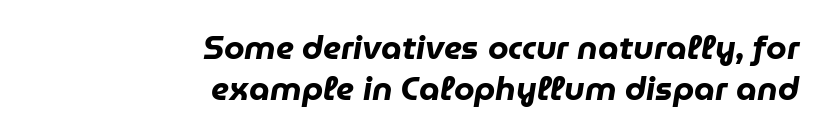
The image shows 33 px heavy type, italic (leaning right); set right-aligned, normal line spacing (1.25x), normal letter spacing, not underlined; low stroke contrast and a medium x-height.
